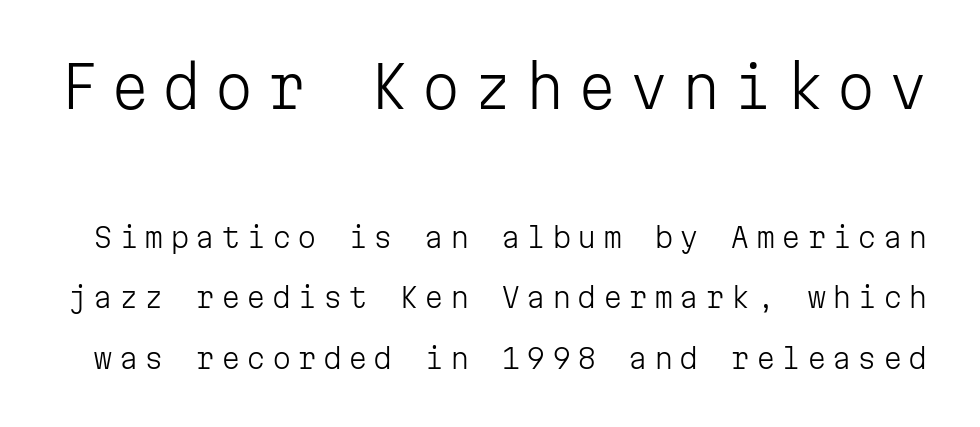
The rendering shrinks the type as you move from the upper chunk to the lower. Weight: regular or lighter. The letters march in equal steps, a hallmark of fixed-pitch type. Whoever set this chose breathing room over compactness in the vertical rhythm.
